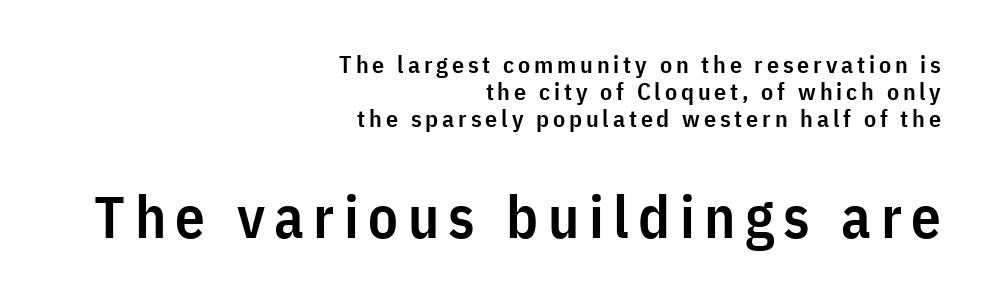
The image shows 59 px semibold, condensed sans-serif type, upright; set right-aligned, tight line spacing (1.13x), not underlined; the second (bottom) block is 2.46x larger; low stroke contrast and a medium x-height.
